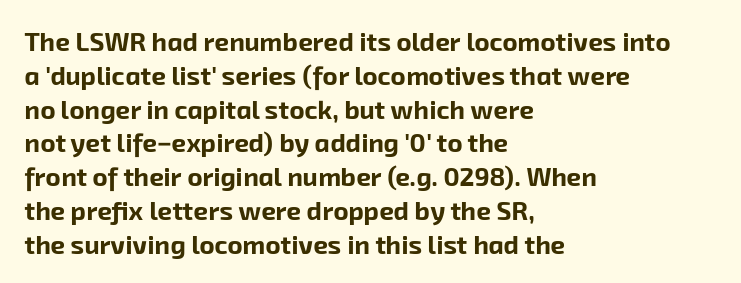
The image shows 26 px bold type; set left-aligned, normal line spacing (1.3x), normal letter spacing, not underlined.
